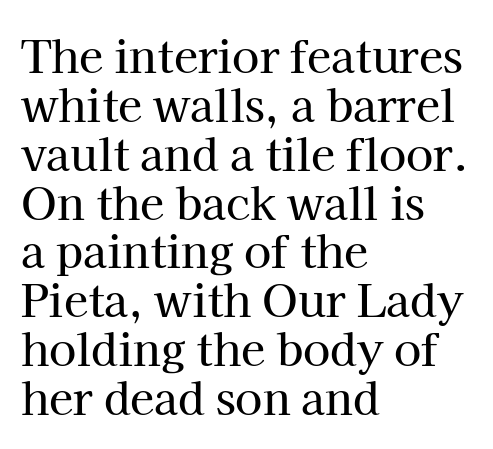
Letter spacing: default. What kind of face is this? One with serifs. The face used here is proportionally spaced, like ordinary book or web type. Descenders hang freely into open space. Quick note: not italic, upright. Every row of glyphs begins at an identical x-position on the left.
